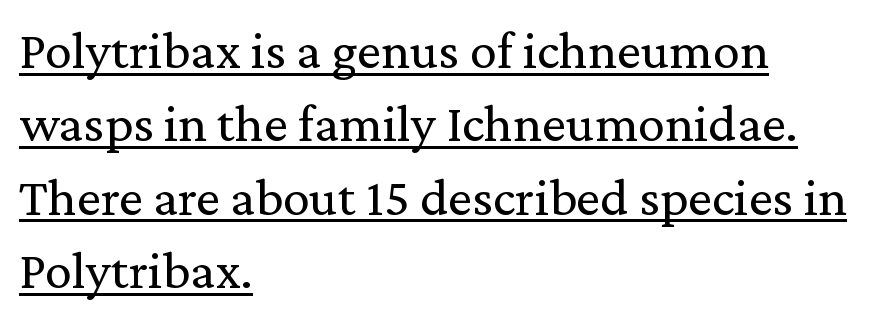
Q: Is the text bold? A: No.
Q: Is the text italic (slanted)? A: No, it is upright.
Q: Is the typeface a serif or a sans-serif typeface? A: Serif.
Q: Is the text underlined? A: Yes.
Q: How is the paragraph aligned? A: Left-aligned.
Q: Is the spacing between letters normal or unusually wide? A: Normal.
Q: Is the spacing between lines tight, normal or loose? A: Normal.
Q: Width (condensed, normal, or wide)? A: Normal.
Q: Stroke contrast? A: Medium.
Q: x-height? A: Medium.
Q: Monospaced? A: No.
